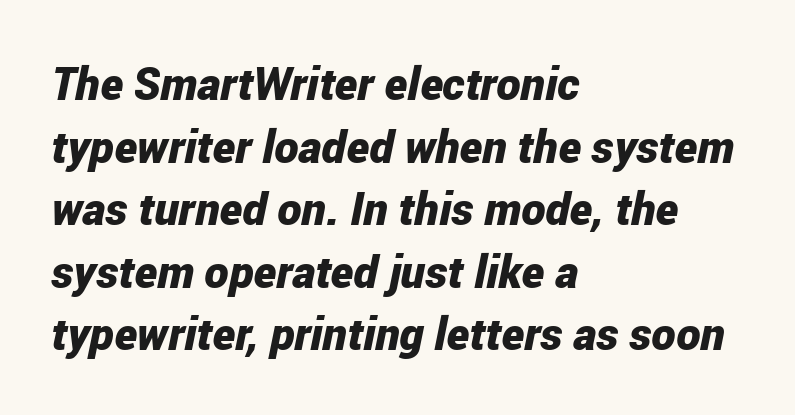
Q: Is the text bold? A: Yes.
Q: Is the text italic (slanted)? A: Yes, it leans right by about 12 degrees.
Q: Is the text underlined? A: No.
Q: How is the paragraph aligned? A: Left-aligned.
Q: Is the spacing between letters normal or unusually wide? A: Normal.
Q: Is the spacing between lines tight, normal or loose? A: Normal.
Q: Width (condensed, normal, or wide)? A: Condensed.
Q: Stroke contrast? A: Low.
Q: x-height? A: Medium.
Q: Monospaced? A: No.
